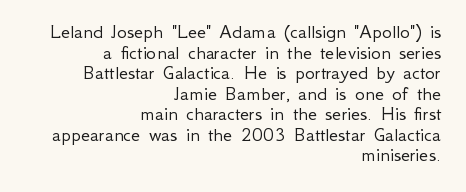
The image shows 21 px text type, upright; set right-aligned, tight line spacing (0.98x), normal letter spacing, not underlined.
